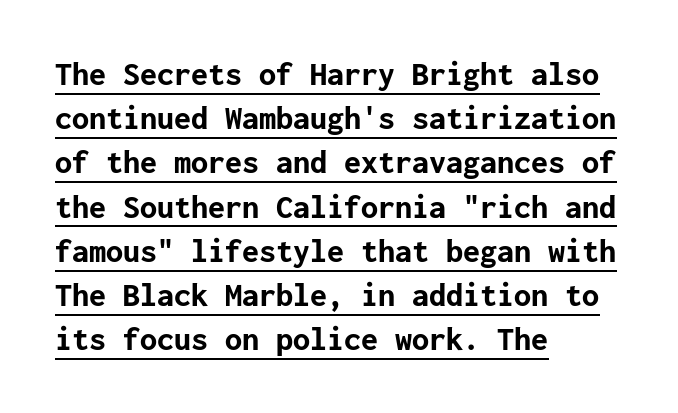
Q: Is the text bold? A: Yes.
Q: Is the text italic (slanted)? A: No, it is upright.
Q: Is the typeface a serif or a sans-serif typeface? A: Sans-serif.
Q: Is the text underlined? A: Yes.
Q: How is the paragraph aligned? A: Left-aligned.
Q: Is the spacing between letters normal or unusually wide? A: Normal.
Q: Is the spacing between lines tight, normal or loose? A: Normal.
Q: Width (condensed, normal, or wide)? A: Normal.
Q: Stroke contrast? A: Low.
Q: x-height? A: Medium.
